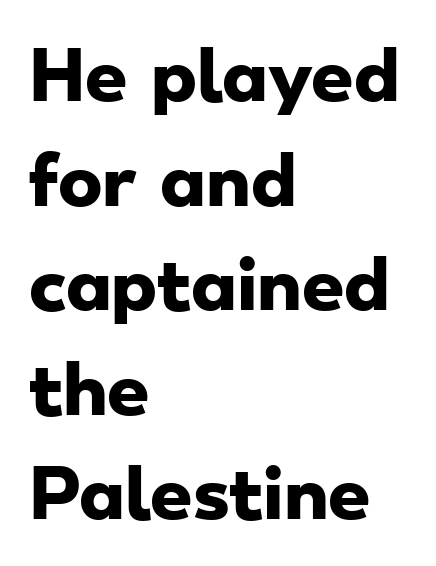
Looks like regular typesetting: each glyph gets only the width it needs. Reading down the column, the eye jumps a familiar distance to each next line. Typeset ragged right — the left edge is the straight one. The face used here has the dense, thick strokes of a bold.
